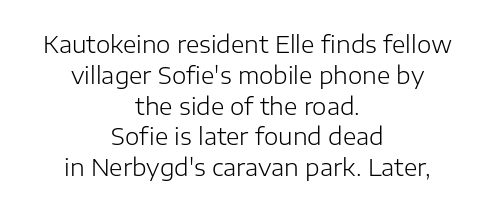
The image shows 23 px text type, upright; set centered, normal line spacing (1.34x), normal letter spacing, not underlined.
